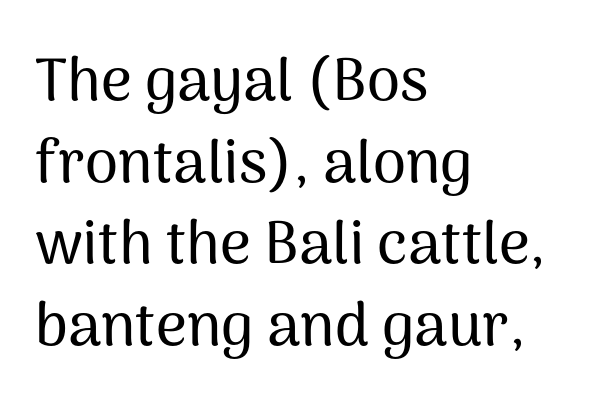
{"serif": "no", "italic": "no", "width": "normal", "stroke_contrast": "medium", "x_height": "medium", "monospaced": "no", "underline": "no", "align": "left", "line_spacing": "normal", "line_spacing_ratio": 1.36, "letter_spacing": "normal", "letter_spacing_em": 0.0, "glyph_px": 60}
